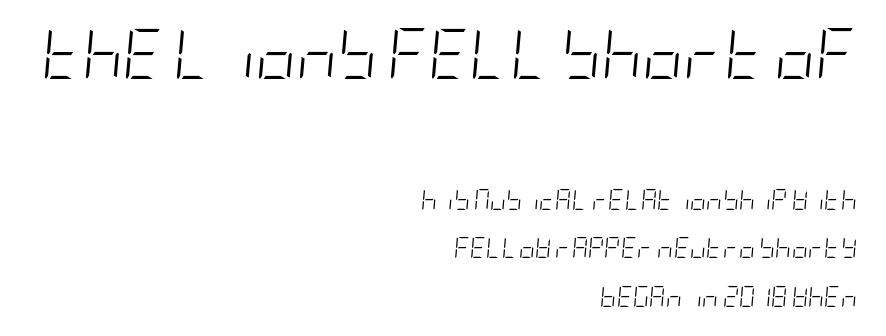
The image shows 50 px light, condensed type, italic (leaning right); set right-aligned, loose line spacing (2.42x), normal letter spacing, not underlined; the first (top) block is 2.5x larger; low stroke contrast and a large x-height.
